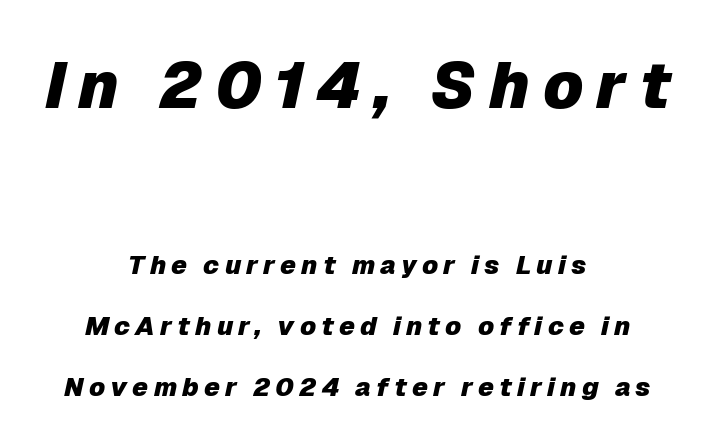
Large over small — that's the arrangement of the two blocks here. Look at the stroke-to-counter ratio: heavy, a bold. Unmarked baselines from the first word to the last. These lines are rendered in a variable-pitch font.
